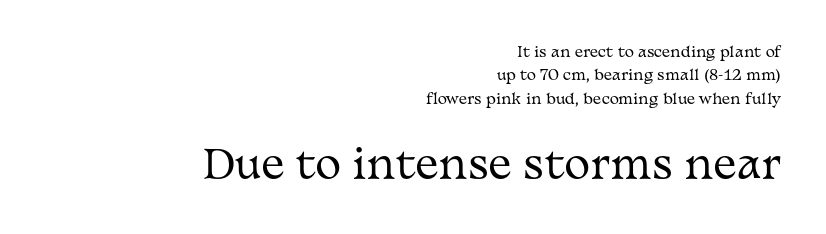
Ordinary non-slanted type is in use. No chunkiness to these letters — they're not bold. Is the letter spacing exaggerated? No — it looks like the ordinary default. The paragraph has a hard right edge and a soft left edge. The block of text has a typical density, with ordinary space between rows. The composition opens small and finishes big.
